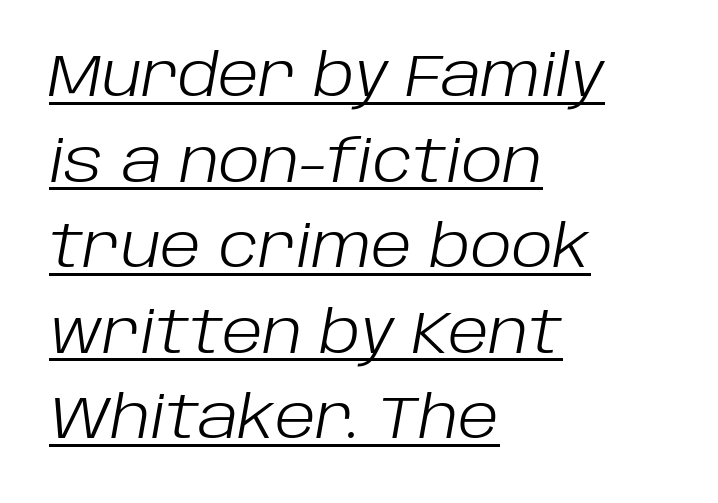
The image shows 59 px light type, italic (leaning right); set left-aligned, normal line spacing (1.45x), normal letter spacing, underlined; low stroke contrast and a large x-height.
